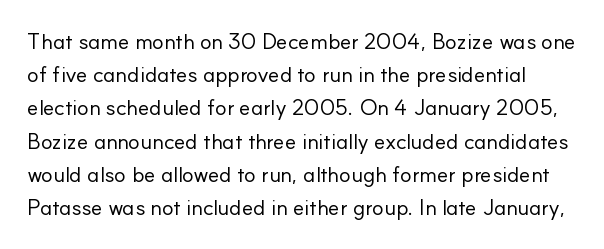
The image shows 22 px text type, upright; set normal line spacing (1.51x), normal letter spacing, not underlined.
